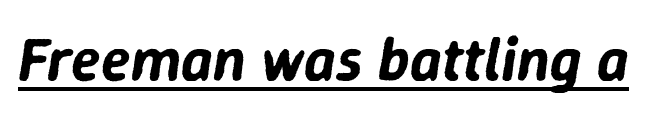
Does extra space separate the letters? No, they use regular spacing. The letters advance in unequal steps, a hallmark of proportional type. Slant detected: the letters are inclined. This rendering features underlined lettering.
